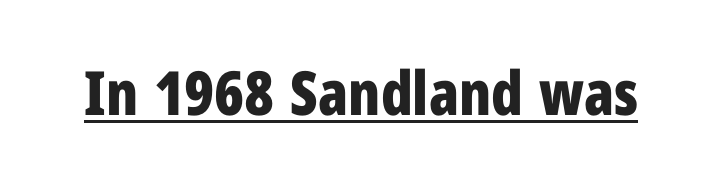
The image shows 61 px bold, condensed sans-serif type, upright; set normal letter spacing, underlined; low stroke contrast and a medium x-height.
